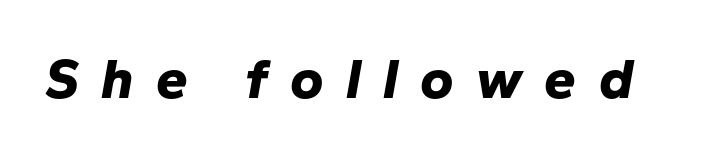
Any mark beneath the type? The region is blank. Do the characters align in a grid? No, the font is proportional. Set as a true bold cut, around the 700 mark. Between one letter and the next there's a generous, obvious gap.
